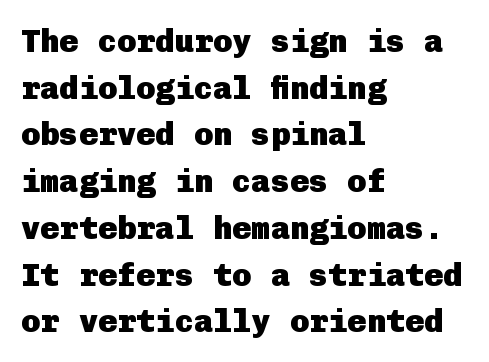
{"serif": "no", "italic": "no", "bold": "yes", "weight": "heavy", "width": "normal", "stroke_contrast": "low", "x_height": "medium", "underline": "no", "align": "left", "line_spacing": "normal", "line_spacing_ratio": 1.46, "letter_spacing": "normal", "letter_spacing_em": 0.0, "glyph_px": 32}
